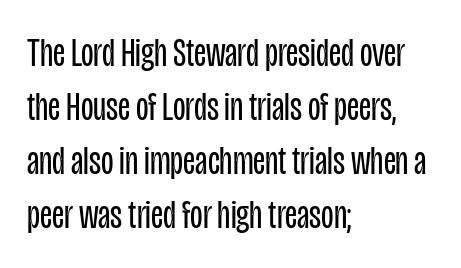
Q: Is the text bold? A: No.
Q: Is the text italic (slanted)? A: No, it is upright.
Q: Is the typeface a serif or a sans-serif typeface? A: Sans-serif.
Q: Is the text underlined? A: No.
Q: How is the paragraph aligned? A: Left-aligned.
Q: Is the spacing between letters normal or unusually wide? A: Normal.
Q: Is the spacing between lines tight, normal or loose? A: Normal.
Q: Width (condensed, normal, or wide)? A: Condensed.
Q: Stroke contrast? A: Low.
Q: x-height? A: Large.
Q: Monospaced? A: No.
